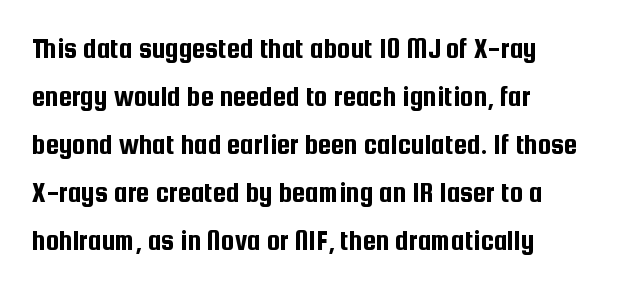
Q: Is the text italic (slanted)? A: No, it is upright.
Q: Is the typeface a serif or a sans-serif typeface? A: Sans-serif.
Q: Is the text underlined? A: No.
Q: How is the paragraph aligned? A: Left-aligned.
Q: Is the spacing between letters normal or unusually wide? A: Normal.
Q: Is the spacing between lines tight, normal or loose? A: Normal.
Q: Width (condensed, normal, or wide)? A: Condensed.
Q: Stroke contrast? A: Low.
Q: x-height? A: Medium.
Q: Monospaced? A: No.
